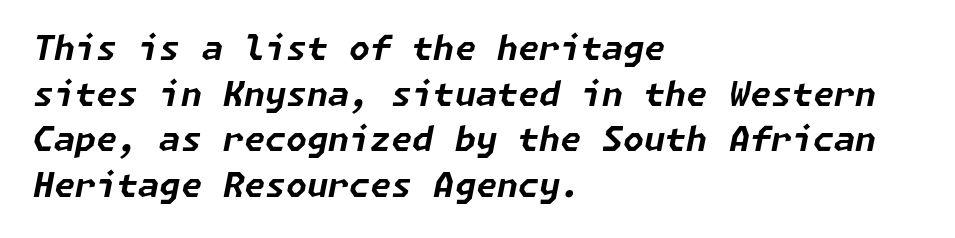
Q: Is the text bold? A: Yes.
Q: Is the text italic (slanted)? A: Yes, it leans right by about 11 degrees.
Q: Is the text underlined? A: No.
Q: How is the paragraph aligned? A: Left-aligned.
Q: Is the spacing between letters normal or unusually wide? A: Normal.
Q: Is the spacing between lines tight, normal or loose? A: Normal.
Q: Width (condensed, normal, or wide)? A: Normal.
Q: Stroke contrast? A: Low.
Q: x-height? A: Medium.
